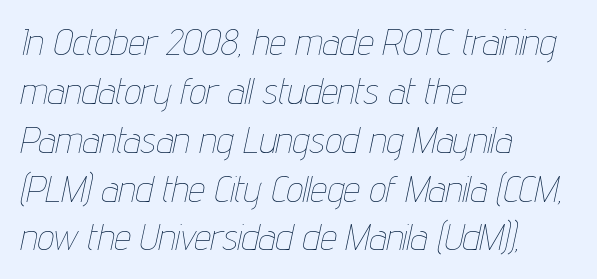
Q: Is the text bold? A: No.
Q: Is the text italic (slanted)? A: Yes, it leans right by about 12 degrees.
Q: Is the text underlined? A: No.
Q: How is the paragraph aligned? A: Left-aligned.
Q: Is the spacing between letters normal or unusually wide? A: Normal.
Q: Is the spacing between lines tight, normal or loose? A: Normal.
Q: Width (condensed, normal, or wide)? A: Condensed.
Q: Stroke contrast? A: Low.
Q: x-height? A: Medium.
Q: Monospaced? A: No.
